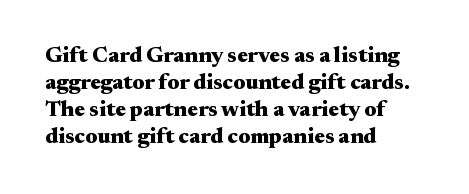
Q: Is the text bold? A: Yes.
Q: Is the text italic (slanted)? A: No, it is upright.
Q: Is the text underlined? A: No.
Q: How is the paragraph aligned? A: Left-aligned.
Q: Is the spacing between letters normal or unusually wide? A: Normal.
